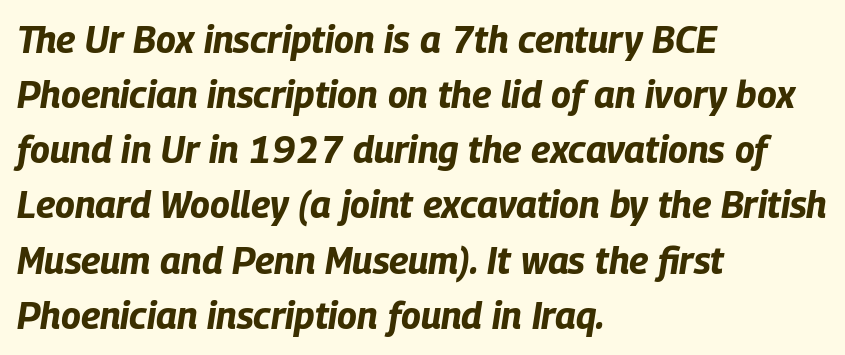
Q: Is the text bold? A: Yes.
Q: Is the text italic (slanted)? A: Yes, it leans right by about 9 degrees.
Q: Is the text underlined? A: No.
Q: How is the paragraph aligned? A: Left-aligned.
Q: Is the spacing between letters normal or unusually wide? A: Normal.
Q: Is the spacing between lines tight, normal or loose? A: Normal.
Q: Width (condensed, normal, or wide)? A: Condensed.
Q: Stroke contrast? A: Low.
Q: x-height? A: Large.
Q: Monospaced? A: No.
